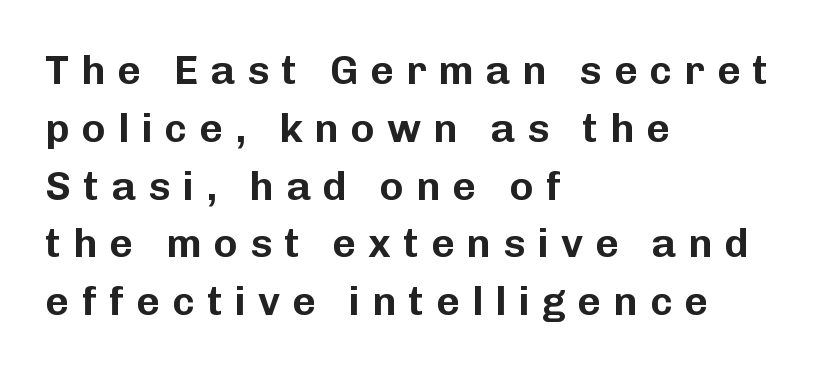
Lines of text with bare space underneath. Normally led — the rows are evenly, conventionally spaced. The gaps between neighbouring characters are conspicuously large. The passage is arranged the way most books set body copy — flush left. Note the varied advance widths — an 'i' is clearly narrower than an 'm'. Posture: upright roman.
